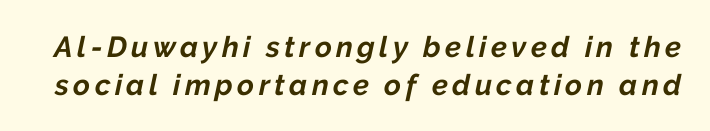
There's an unmistakable incline to the writing here. If you measured baseline to baseline, you'd find a middling distance. Here the designer chose a conventional face with non-uniform glyph widths. The gap between lines stays unmarked. The rendering uses a bold face; every stroke is thick and dark.
